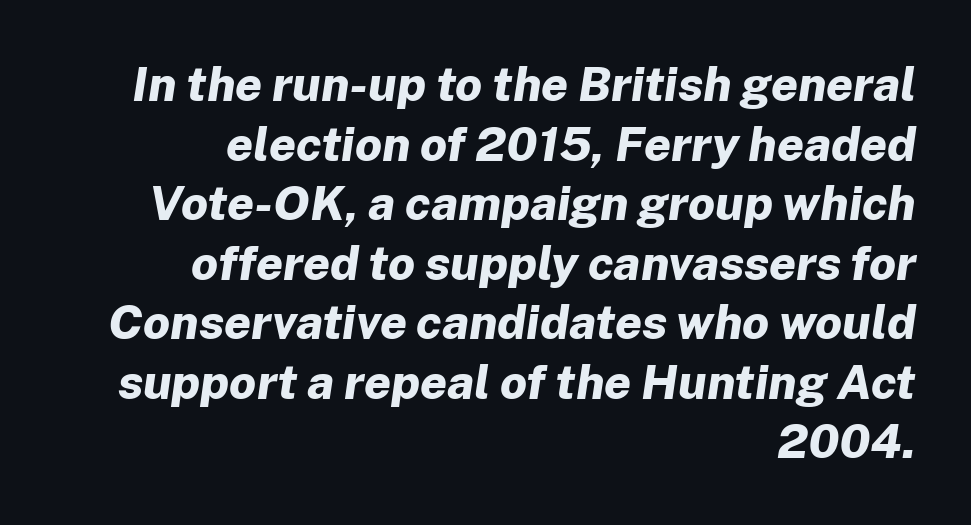
The rendering applies a slant to the glyphs. The face used here has the dense, thick strokes of a bold. Line endings align vertically; line beginnings do not. The words here are not underlined. Words appear dense and cohesive because spacing is normal.
